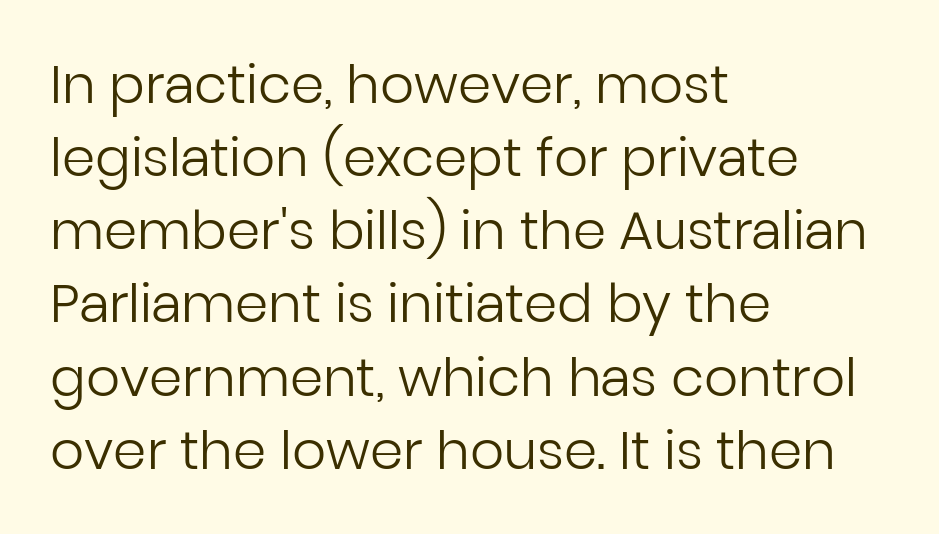
{"serif": "no", "italic": "no", "bold": "no", "weight": "regular", "width": "normal", "stroke_contrast": "low", "x_height": "medium", "monospaced": "no", "underline": "no", "align": "left", "line_spacing": "normal", "line_spacing_ratio": 1.38, "letter_spacing": "normal", "letter_spacing_em": 0.0, "glyph_px": 53}
